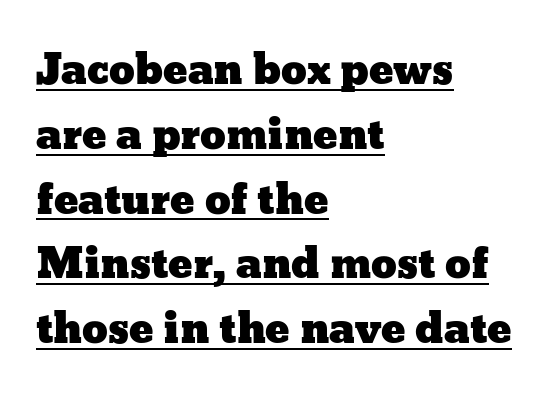
Q: Is the text italic (slanted)? A: No, it is upright.
Q: Is the text underlined? A: Yes.
Q: How is the paragraph aligned? A: Left-aligned.
Q: Is the spacing between letters normal or unusually wide? A: Normal.
Q: Is the spacing between lines tight, normal or loose? A: Normal.
Q: Width (condensed, normal, or wide)? A: Wide.
Q: Stroke contrast? A: Low.
Q: x-height? A: Medium.
Q: Monospaced? A: No.
